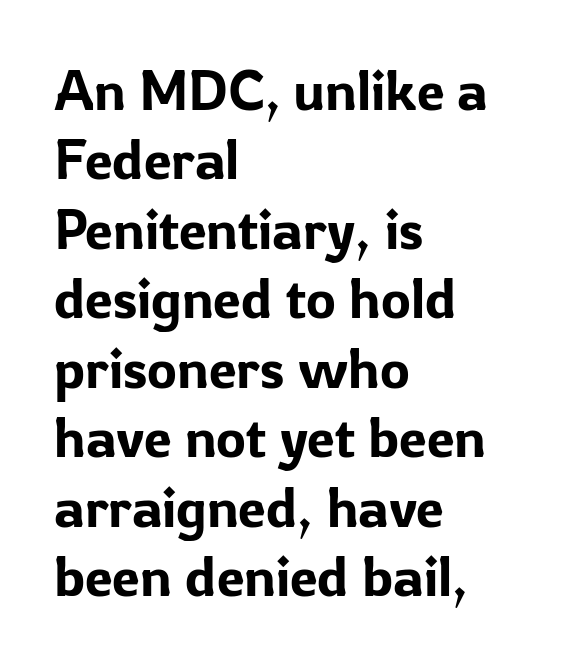
The image shows 56 px sans-serif type, upright; set left-aligned, line spacing 1.24x, normal letter spacing, not underlined; low stroke contrast and a medium x-height.
